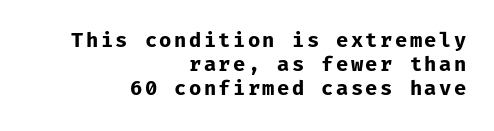
The image shows 20 px bold type, upright; set right-aligned, line spacing 1.21x, not underlined.
